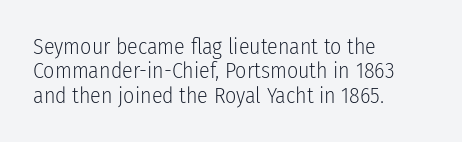
Q: Is the text bold? A: No.
Q: Is the text italic (slanted)? A: No, it is upright.
Q: Is the text underlined? A: No.
Q: How is the paragraph aligned? A: Left-aligned.
Q: Is the spacing between letters normal or unusually wide? A: Normal.
Q: Is the spacing between lines tight, normal or loose? A: Tight.
